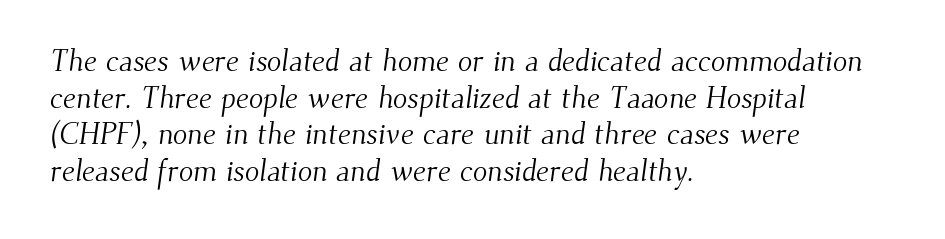
In terms of letterspacing, this is plain default setting. These lines are set flush left with a ragged right edge. Each letter keeps its own natural width here, so spacing adapts to shape. The area under the type is left untouched. The font family rendered here belongs to the serif group. Each stroke keeps to a modest, everyday thickness or less.
